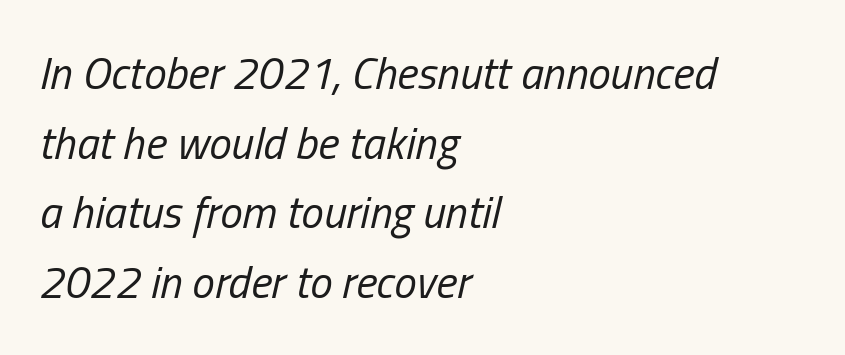
{"italic": "yes", "lean": "right", "slant_degrees": 13, "bold": "no", "weight": "regular", "width": "condensed", "stroke_contrast": "low", "x_height": "medium", "monospaced": "no", "underline": "no", "align": "left", "line_spacing": "normal", "line_spacing_ratio": 1.55, "letter_spacing": "normal", "letter_spacing_em": 0.0, "glyph_px": 45}
